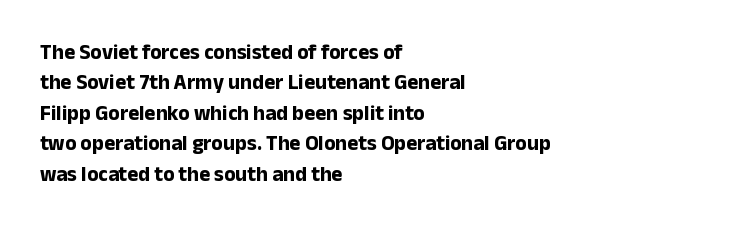
Notice how the stems are strictly vertical — no italics here. These words are printed bold, with thick strokes throughout. Leading: standard. You could call the tracking neutral — neither tight nor loose. The rendering anchors every line to the left-hand side. The words here are not underlined.
